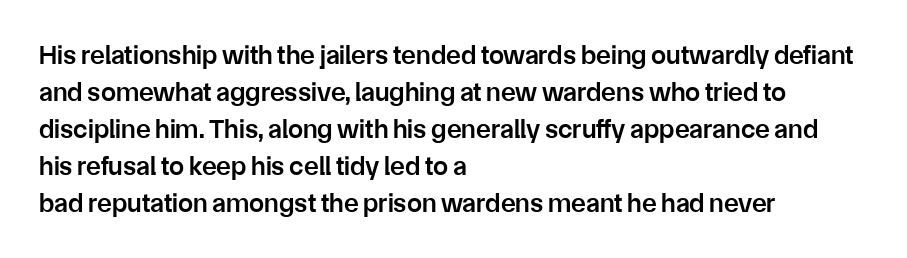
{"italic": "no", "bold": "semi", "underline": "no", "align": "left", "line_spacing": "normal", "line_spacing_ratio": 1.37, "letter_spacing": "normal", "letter_spacing_em": 0.0, "glyph_px": 27}
